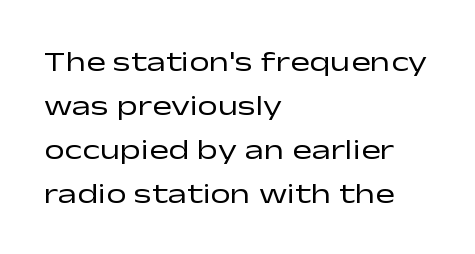
Q: Is the text bold? A: No.
Q: Is the text italic (slanted)? A: No, it is upright.
Q: Is the typeface a serif or a sans-serif typeface? A: Sans-serif.
Q: Is the text underlined? A: No.
Q: How is the paragraph aligned? A: Left-aligned.
Q: Is the spacing between letters normal or unusually wide? A: Normal.
Q: Is the spacing between lines tight, normal or loose? A: Normal.
Q: Width (condensed, normal, or wide)? A: Wide.
Q: Stroke contrast? A: Low.
Q: x-height? A: Medium.
Q: Monospaced? A: No.
